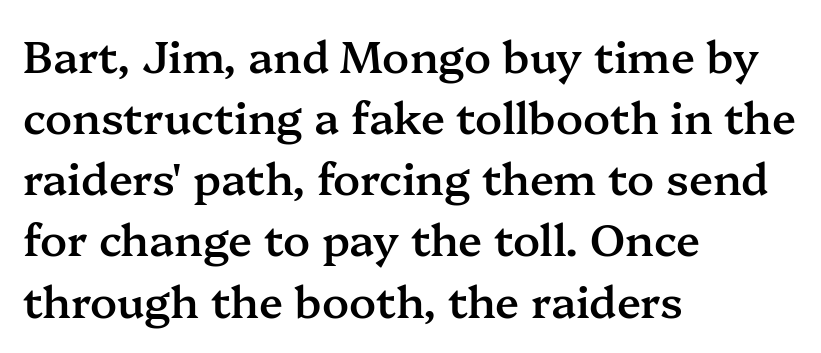
This is roman type, the default non-slanted kind. Each letter's strokes conclude with small projecting serifs. Layout note: lines flush left. Nobody drew a line under any word here. Look at the stroke-to-counter ratio: somewhat heavy, a semibold.
